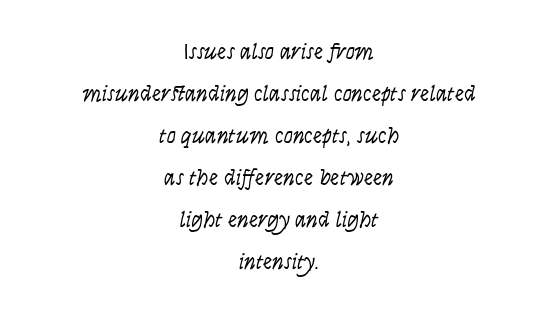
No heavy texture on the line: the type isn't bold. Here the glyphs are tracked normally, forming tight word shapes. Tall strokes in this sample are angled rather than plumb. The specimen omits any rule beneath the text block's lines. Which margin do the lines hug? Neither — every line sits in the middle.
